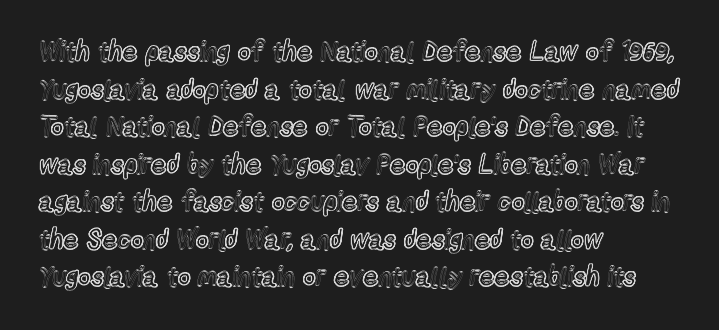
Q: Is the text italic (slanted)? A: Yes.
Q: Is the text underlined? A: No.
Q: How is the paragraph aligned? A: Left-aligned.
Q: Is the spacing between letters normal or unusually wide? A: Normal.
Q: Is the spacing between lines tight, normal or loose? A: Normal.
